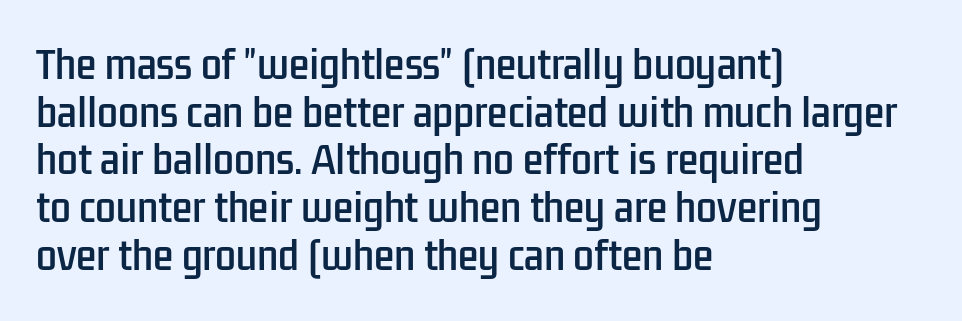
Default kerning and tracking; the words read as compact shapes. This is sans-serif lettering, the kind often seen on screens and signage. Do the characters align in a grid? No, the font is proportional. A bare baseline throughout the passage. This sample keeps an unexceptional amount of space between lines. Is there any slant? The stems are plumb.
